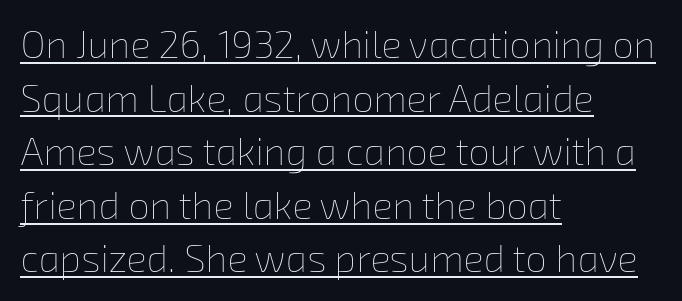
The image shows 38 px thin type; set left-aligned, normal line spacing (1.41x), normal letter spacing, underlined; low stroke contrast and a medium x-height.
